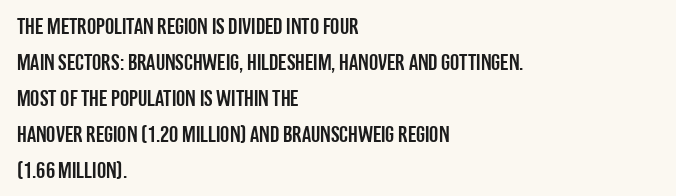
{"italic": "no", "underline": "no", "align": "left", "line_spacing": "normal", "line_spacing_ratio": 1.56, "letter_spacing": "normal", "letter_spacing_em": 0.0, "glyph_px": 23}
